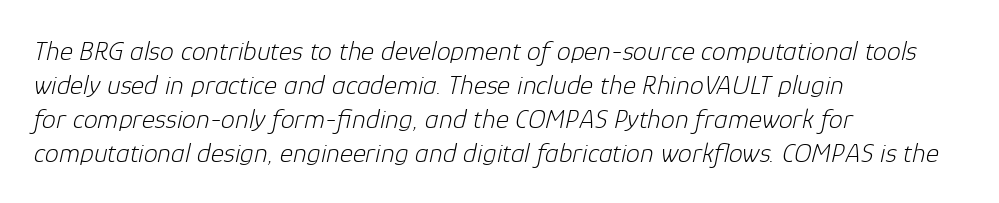
{"italic": "yes", "lean": "right", "slant_degrees": 12, "bold": "no", "weight": "light", "width": "normal", "stroke_contrast": "low", "x_height": "medium", "monospaced": "no", "underline": "no", "align": "left", "line_spacing_ratio": 1.21, "letter_spacing": "normal", "letter_spacing_em": 0.0, "glyph_px": 28}
